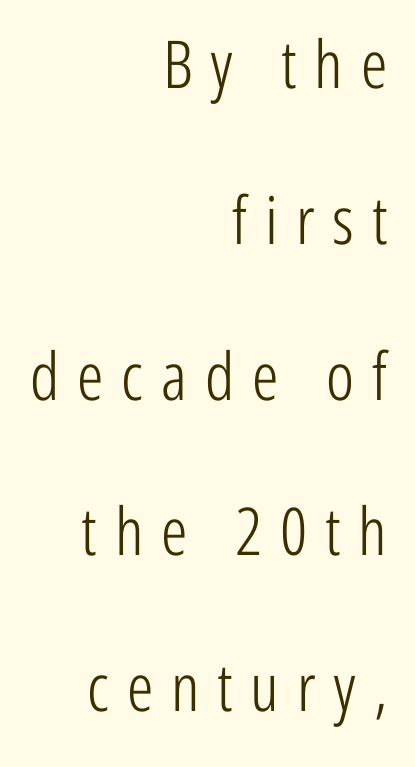
A typesetter would call this heavily tracked-out type. Leftover space on each line is placed entirely before the opening word. Proportional: the letters do not fall into vertical columns. Stems here are at most as thick as an everyday book face. The leading is generous, giving the passage an open texture.
